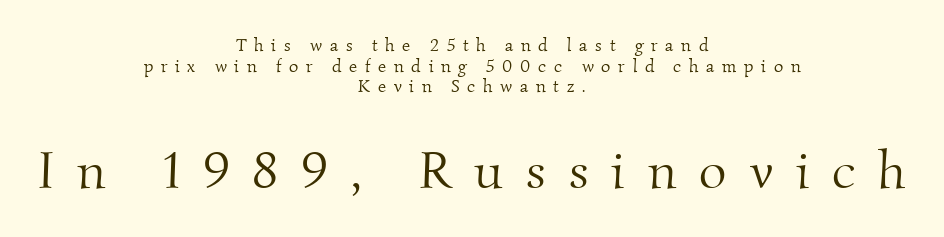
The rendering shows small feet on the letterforms — a serif design. The typeface has the unassuming heft of standard copy or less. Each word looks stretched out because of the extra space between its letters. Caption: upper text group reduced, lower text group enlarged. Both edges are ragged and mirror each other, which tells us the setting is centered. Proportional: the letters do not fall into vertical columns.
